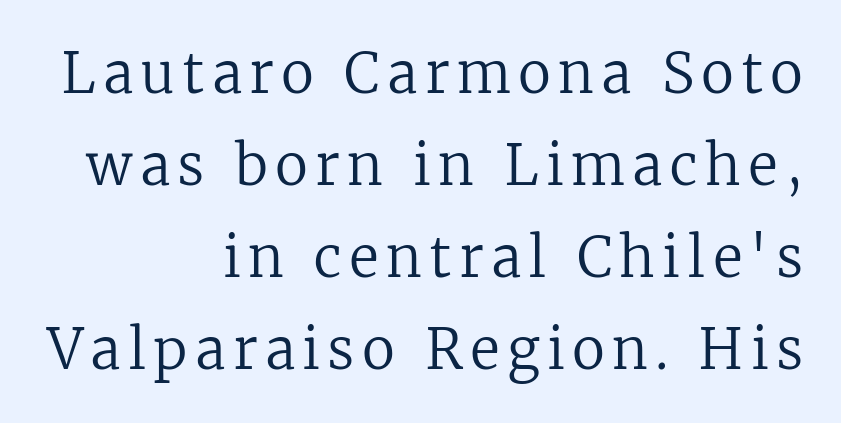
{"serif": "yes", "italic": "no", "bold": "no", "weight": "regular", "width": "normal", "stroke_contrast": "low", "x_height": "medium", "monospaced": "no", "underline": "no", "align": "right", "line_spacing": "normal", "line_spacing_ratio": 1.67, "glyph_px": 55}
